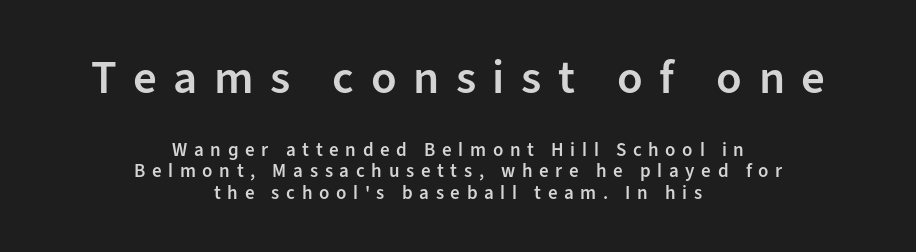
{"serif": "no", "italic": "no", "bold": "semi", "weight": "semibold", "width": "normal", "stroke_contrast": "low", "x_height": "medium", "monospaced": "no", "underline": "no", "align": "center", "line_spacing": "tight", "line_spacing_ratio": 1.15, "letter_spacing": "wide", "letter_spacing_em": 0.35, "larger_block": "first", "size_ratio": 2.47, "glyph_px": 47}
